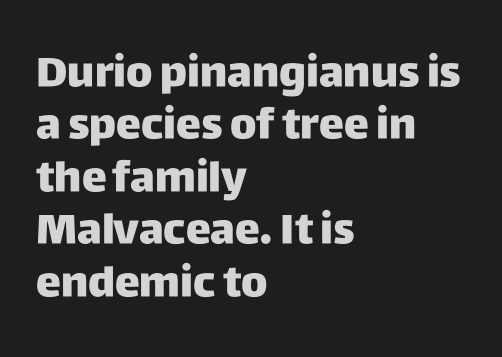
Q: Is the text bold? A: Yes.
Q: Is the text italic (slanted)? A: No, it is upright.
Q: Is the typeface a serif or a sans-serif typeface? A: Sans-serif.
Q: Is the text underlined? A: No.
Q: How is the paragraph aligned? A: Left-aligned.
Q: Is the spacing between letters normal or unusually wide? A: Normal.
Q: Is the spacing between lines tight, normal or loose? A: Normal.
Q: Width (condensed, normal, or wide)? A: Normal.
Q: Stroke contrast? A: Low.
Q: x-height? A: Large.
Q: Monospaced? A: No.
